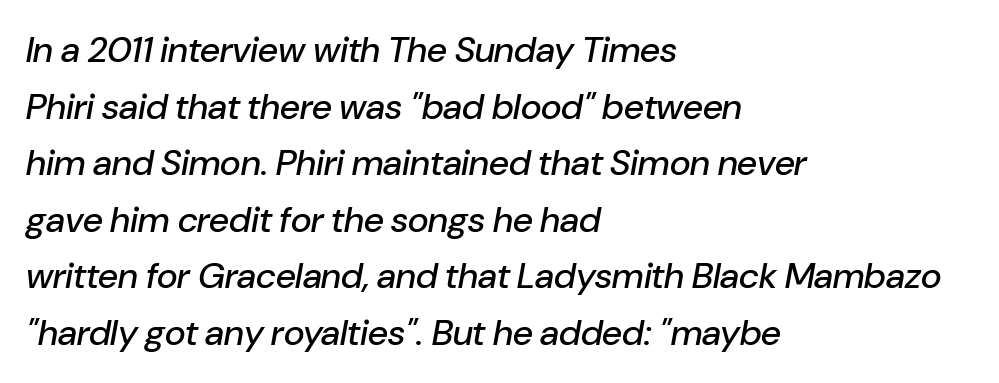
Q: Is the text italic (slanted)? A: Yes, it leans right by about 10 degrees.
Q: Is the text underlined? A: No.
Q: How is the paragraph aligned? A: Left-aligned.
Q: Is the spacing between letters normal or unusually wide? A: Normal.
Q: Is the spacing between lines tight, normal or loose? A: Normal.
Q: Width (condensed, normal, or wide)? A: Normal.
Q: Stroke contrast? A: Low.
Q: x-height? A: Medium.
Q: Monospaced? A: No.
